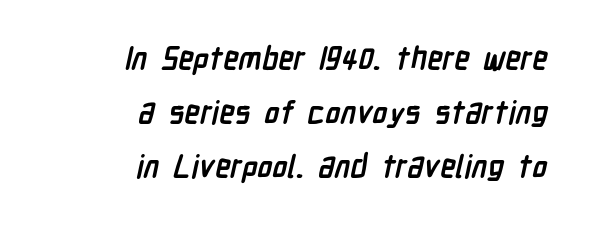
The image shows 31 px semibold, condensed sans-serif type; set right-aligned, line spacing 1.74x, normal letter spacing, not underlined; low stroke contrast and a medium x-height.
